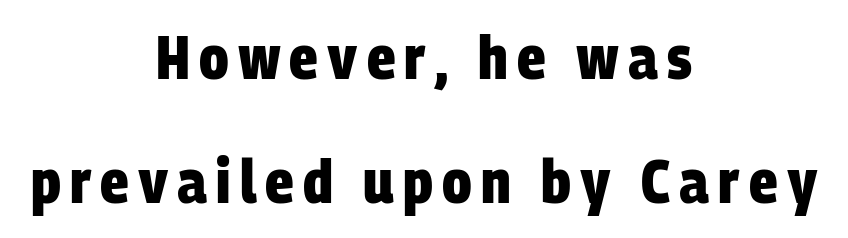
The letters carry no serifs — their stems end cleanly without finishing strokes. Every letter is thick-stroked: bold, no question. Students, observe: this is what heavily led, spacious text looks like. Is this a fixed-width face? No — the glyphs have proportional, varying widths.
